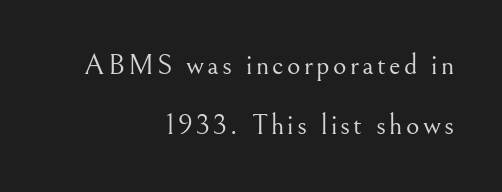
Q: Is the text bold? A: No.
Q: Is the text italic (slanted)? A: No, it is upright.
Q: Is the typeface a serif or a sans-serif typeface? A: Serif.
Q: Is the text underlined? A: No.
Q: How is the paragraph aligned? A: Right-aligned.
Q: Is the spacing between lines tight, normal or loose? A: Loose.
Q: Width (condensed, normal, or wide)? A: Normal.
Q: Stroke contrast? A: Medium.
Q: x-height? A: Small.
Q: Monospaced? A: No.
